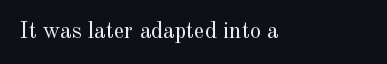
{"italic": "no", "bold": "no", "underline": "no", "align": "left", "letter_spacing": "normal", "letter_spacing_em": 0.0, "glyph_px": 23}
